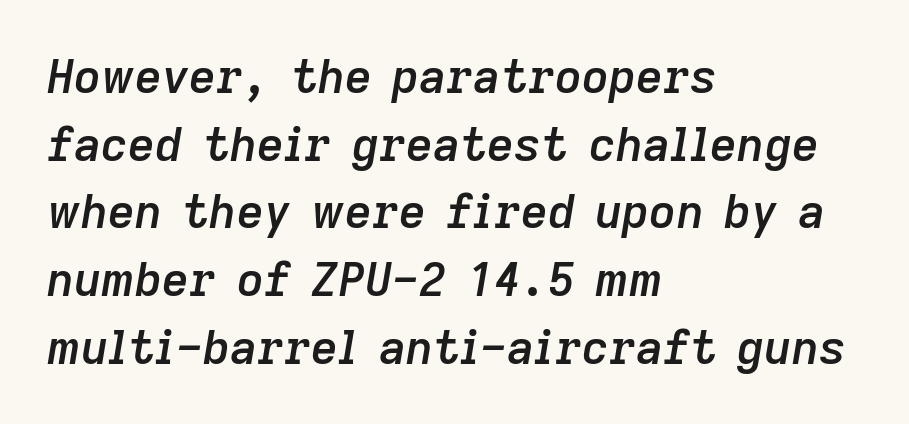
The image shows 47 px semibold type, italic (leaning right); set left-aligned, normal line spacing (1.44x), normal letter spacing, not underlined; low stroke contrast and a medium x-height.
